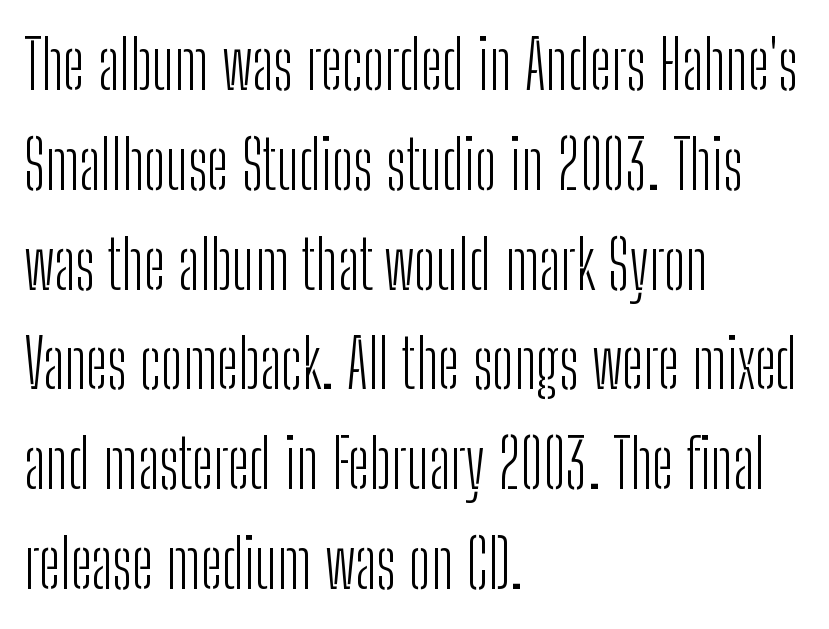
There is no visible air inserted between adjacent glyphs. Varying glyph widths throughout — classic text-font behaviour. The passage shown is not underscored anywhere. Vertical stems look standard width or narrower in stroke.
